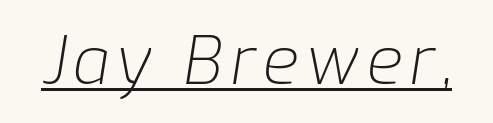
Q: Is the text bold? A: No.
Q: Is the text italic (slanted)? A: Yes, it leans right by about 9 degrees.
Q: Is the text underlined? A: Yes.
Q: Width (condensed, normal, or wide)? A: Normal.
Q: Stroke contrast? A: Low.
Q: x-height? A: Medium.
Q: Monospaced? A: No.
